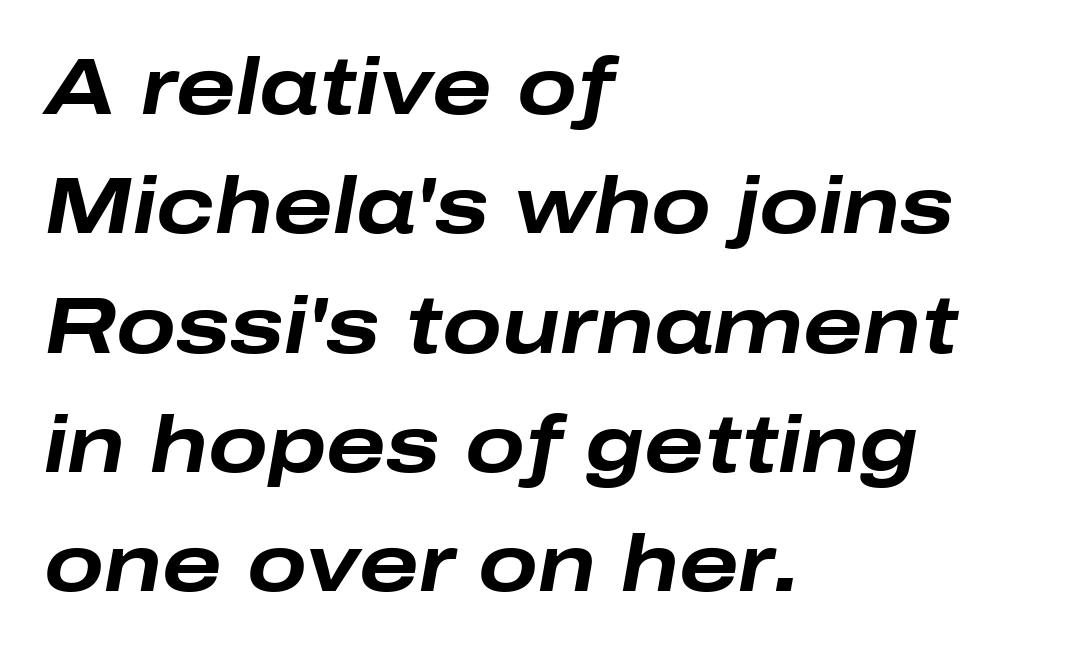
The passage is arranged the way most books set body copy — flush left. The text carries the slant typical of an italic or oblique font. Stroke thickness is high; the sample reads as a true bold. The baseline area is clear.
